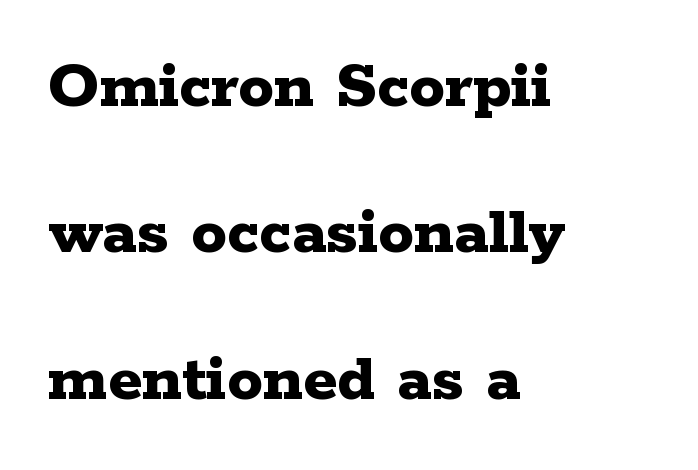
Typographic density is high because the face is bold. If you measured baseline to baseline, you'd find a long distance. Character widths vary here, with narrow letters taking less room than wide ones. Inter-character spacing is left at the font's built-in metrics. The type sits square on the baseline with zero lean.
